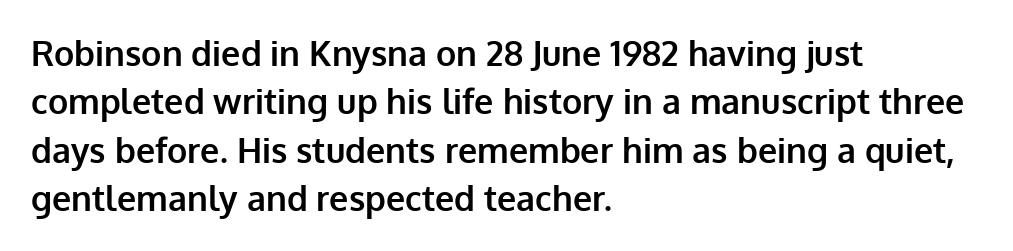
Clear beneath every line of the passage. Notice how descenders clear the ascenders below comfortably — that's standard leading. The letters carry no serifs — their stems end cleanly without finishing strokes. This is heavy type, rendered in bold. Does the copy run flush right? No — it runs flush left.
